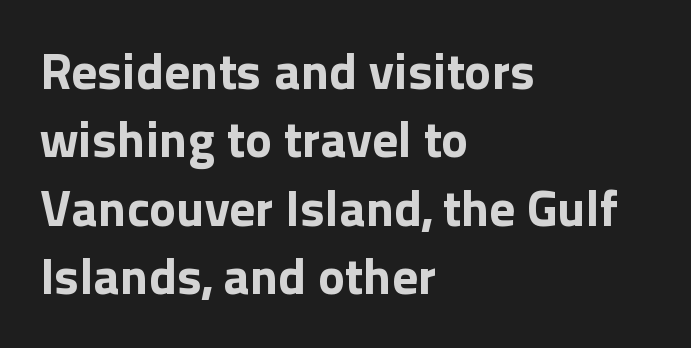
{"serif": "no", "italic": "no", "bold": "yes", "weight": "bold", "width": "normal", "x_height": "medium", "monospaced": "no", "underline": "no", "align": "left", "line_spacing": "normal", "line_spacing_ratio": 1.34, "letter_spacing": "normal", "letter_spacing_em": 0.0, "glyph_px": 51}
